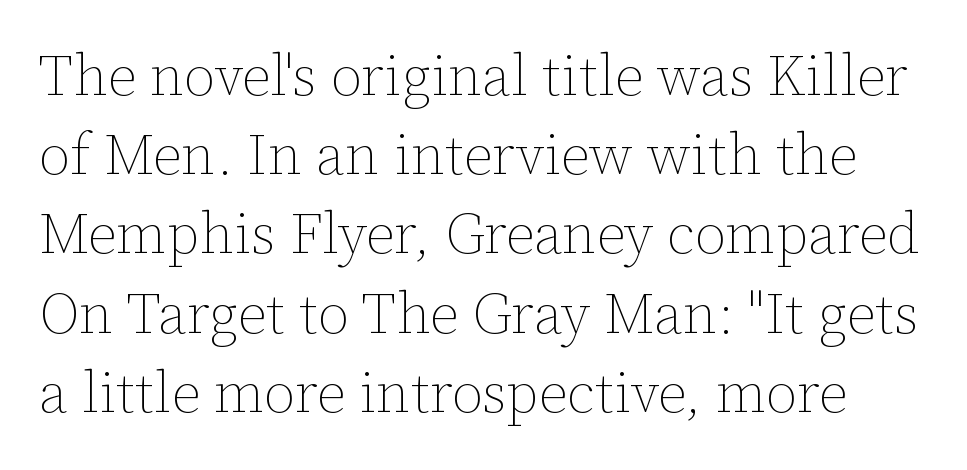
Q: Is the text bold? A: No.
Q: Is the text italic (slanted)? A: No, it is upright.
Q: Is the text underlined? A: No.
Q: Is the spacing between letters normal or unusually wide? A: Normal.
Q: Is the spacing between lines tight, normal or loose? A: Normal.
Q: Width (condensed, normal, or wide)? A: Normal.
Q: Stroke contrast? A: Low.
Q: x-height? A: Medium.
Q: Monospaced? A: No.
